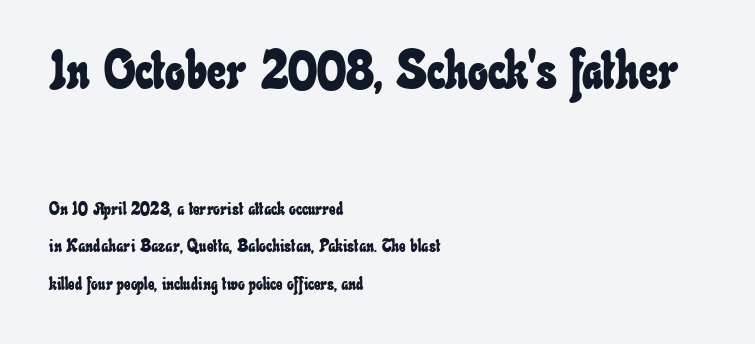
{"width": "condensed", "stroke_contrast": "low", "x_height": "small", "monospaced": "no", "underline": "no", "align": "left", "line_spacing": "loose", "line_spacing_ratio": 2.07, "letter_spacing": "normal", "letter_spacing_em": 0.0, "larger_block": "first", "size_ratio": 2.94, "glyph_px": 53}
